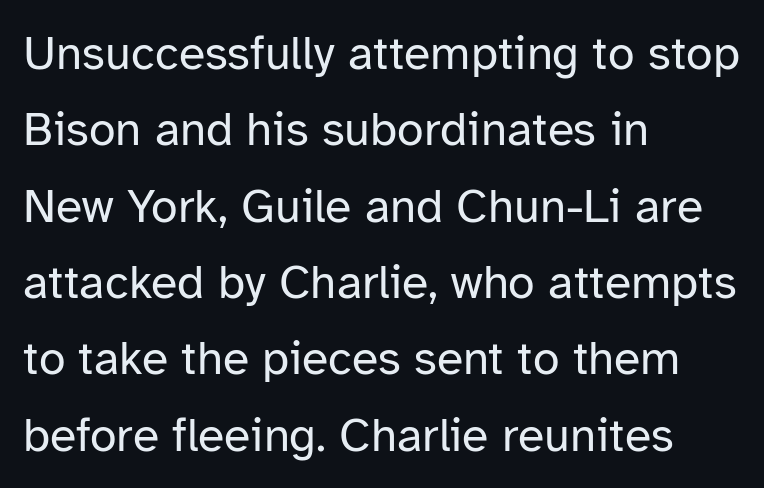
The image shows 48 px regular-weight sans-serif type, upright; set left-aligned, normal line spacing (1.59x), normal letter spacing, not underlined; low stroke contrast and a medium x-height.
